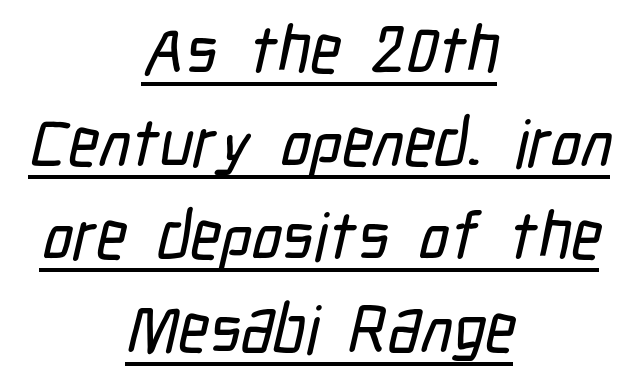
Q: Is the typeface a serif or a sans-serif typeface? A: Sans-serif.
Q: Is the text underlined? A: Yes.
Q: How is the paragraph aligned? A: Centered.
Q: Is the spacing between letters normal or unusually wide? A: Normal.
Q: Is the spacing between lines tight, normal or loose? A: Normal.
Q: Width (condensed, normal, or wide)? A: Condensed.
Q: Stroke contrast? A: Low.
Q: x-height? A: Medium.
Q: Monospaced? A: No.
